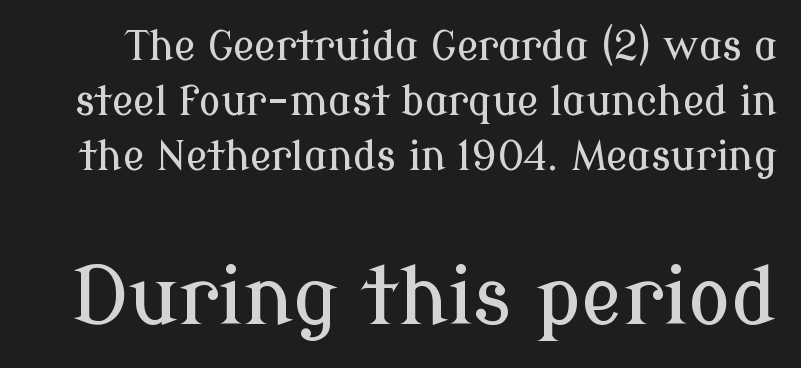
The designer went with a serif here, giving each stem small feet. The rendering uses natural spacing where letterforms have individual widths. If you drew a line through each stem, it would be perfectly vertical. Size contrast runs from small at the top to large at the bottom. The vertical gap from one line to the next is medium.
